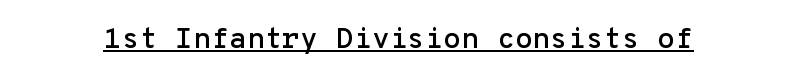
When letters stand straight like this, we call the style roman or upright. A baseline rule has been typeset under these characters. How are the letters spaced? Ordinarily, with no added tracking. Monospaced: the letters line up in strict vertical columns.
